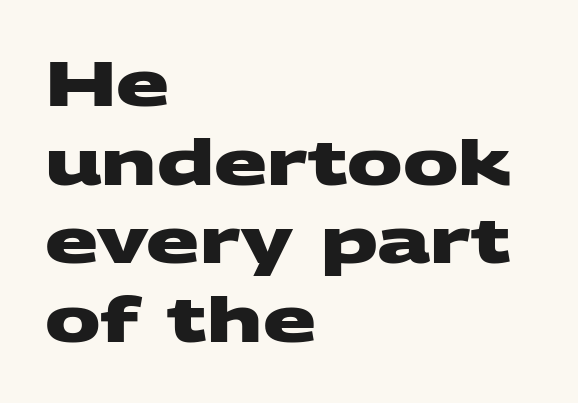
Is the type bold? Yes — the strokes are clearly thick and heavy. The block of text has a typical density, with ordinary space between rows. Nothing sits at the stroke ends, so this counts as sans-serif. The rendering uses natural spacing where letterforms have individual widths.
